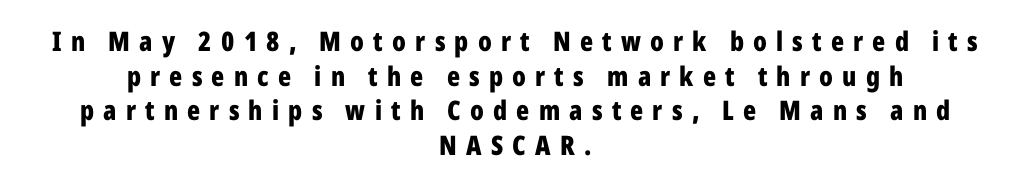
Display-style spreading of the glyphs; the letterfit is very open. Whoever set this chose a conventional vertical rhythm. Horizontal alignment here is central, giving a formal, balanced look. Unlike italic type, these characters show no tilt at all. A bare baseline throughout the passage.
